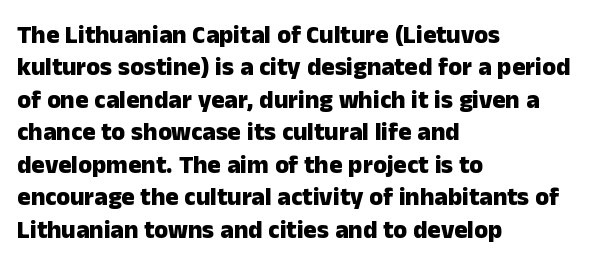
Q: Is the text bold? A: Yes.
Q: Is the text italic (slanted)? A: No, it is upright.
Q: Is the text underlined? A: No.
Q: How is the paragraph aligned? A: Left-aligned.
Q: Is the spacing between letters normal or unusually wide? A: Normal.
Q: Is the spacing between lines tight, normal or loose? A: Normal.
